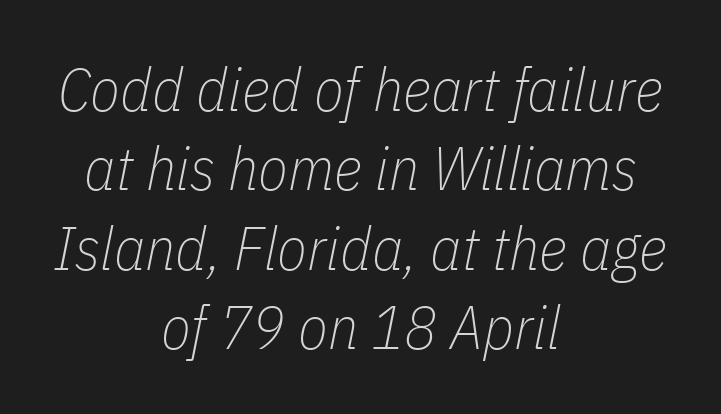
The image shows 61 px thin, condensed type, italic (leaning right); set centered, normal line spacing (1.3x), normal letter spacing, not underlined; low stroke contrast and a medium x-height.
